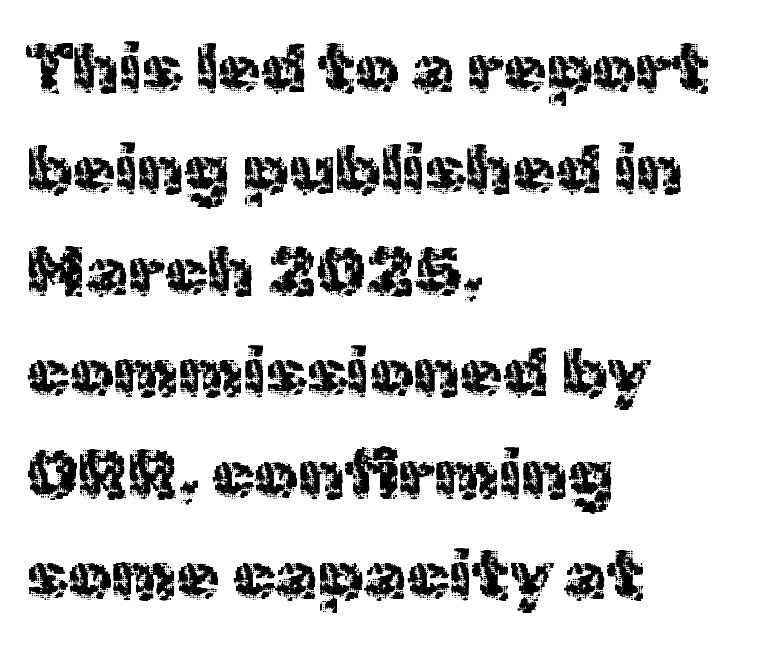
Q: Is the text italic (slanted)? A: No, it is upright.
Q: Is the typeface a serif or a sans-serif typeface? A: Sans-serif.
Q: Is the text underlined? A: No.
Q: How is the paragraph aligned? A: Left-aligned.
Q: Is the spacing between letters normal or unusually wide? A: Normal.
Q: Is the spacing between lines tight, normal or loose? A: Normal.
Q: Width (condensed, normal, or wide)? A: Normal.
Q: x-height? A: Medium.
Q: Monospaced? A: No.
